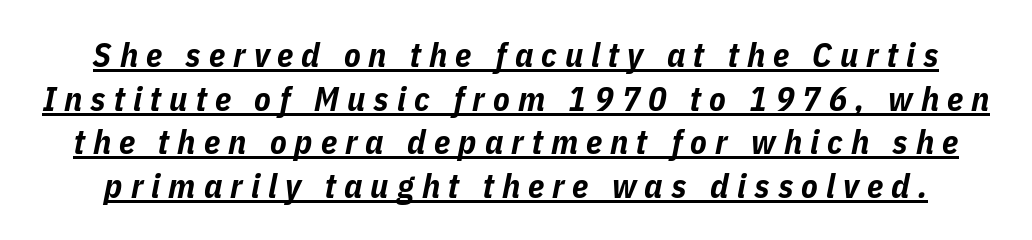
{"italic": "yes", "lean": "right", "slant_degrees": 11, "bold": "yes", "weight": "bold", "width": "condensed", "stroke_contrast": "low", "x_height": "medium", "monospaced": "no", "underline": "yes", "line_spacing": "normal", "line_spacing_ratio": 1.28, "letter_spacing": "wide", "letter_spacing_em": 0.24, "glyph_px": 34}
